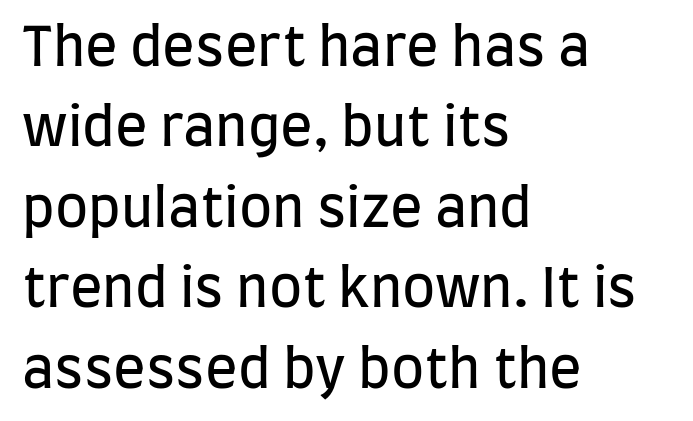
Q: Is the text bold? A: No.
Q: Is the text italic (slanted)? A: No, it is upright.
Q: Is the typeface a serif or a sans-serif typeface? A: Sans-serif.
Q: Is the text underlined? A: No.
Q: How is the paragraph aligned? A: Left-aligned.
Q: Is the spacing between letters normal or unusually wide? A: Normal.
Q: Is the spacing between lines tight, normal or loose? A: Normal.
Q: Width (condensed, normal, or wide)? A: Condensed.
Q: Stroke contrast? A: Low.
Q: x-height? A: Large.
Q: Monospaced? A: No.
